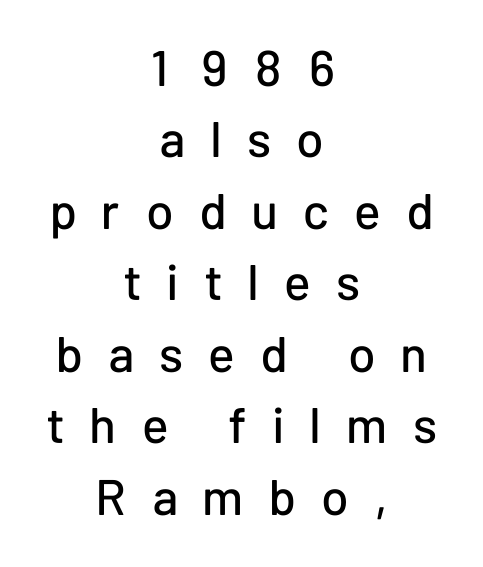
In terms of leading, this rendering sits right in the middle. Every stem runs plumb, perpendicular to the baseline. This sample uses expanded letter spacing, leaving extra air between glyphs. Which margin do the lines hug? Neither — every line sits in the middle.
